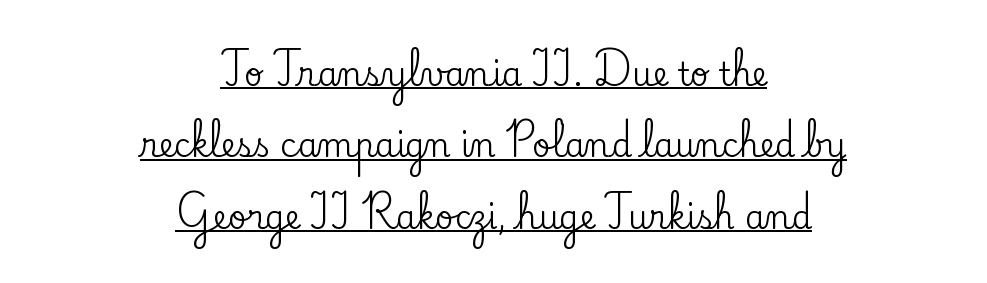
The image shows 32 px serif type, upright; set centered, loose line spacing (2.23x), normal letter spacing, underlined; low stroke contrast and a small x-height.
